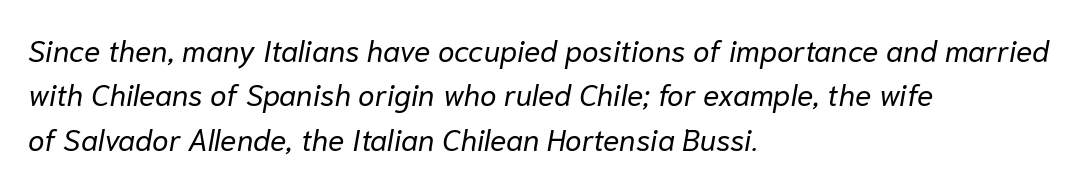
The image shows 30 px regular-weight type, italic (leaning right); set left-aligned, normal line spacing (1.48x), normal letter spacing, not underlined; low stroke contrast and a medium x-height.
